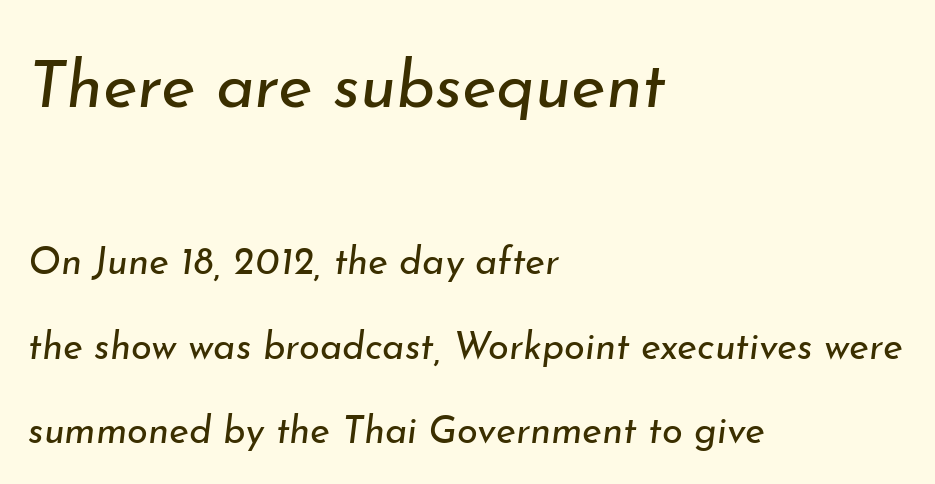
Has an underline been added? It has not. This sample has the flowing, uneven cadence of proportional lettering. This reads as an unemphasized weight, regular at the heaviest. The gaps between neighbouring characters are ordinary and unremarkable.
